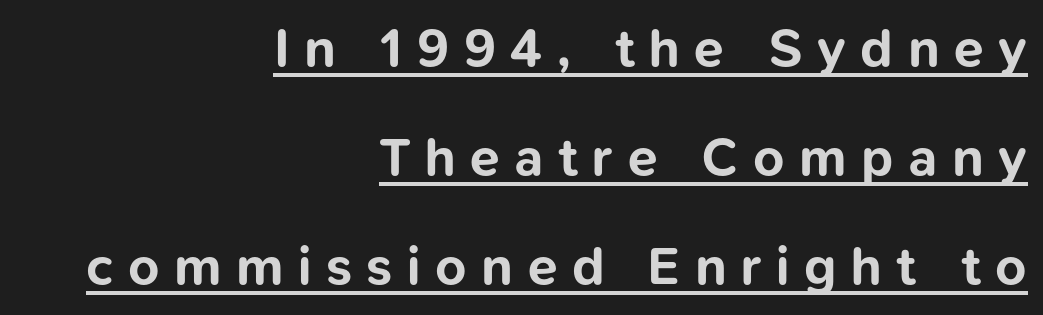
The image shows 54 px bold sans-serif type, upright; set right-aligned, loose line spacing (2.02x), unusually wide letter spacing (+0.27 em), underlined; low stroke contrast and a medium x-height.
